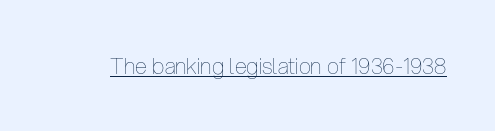
The image shows 22 px text type, upright; set normal letter spacing, underlined.
